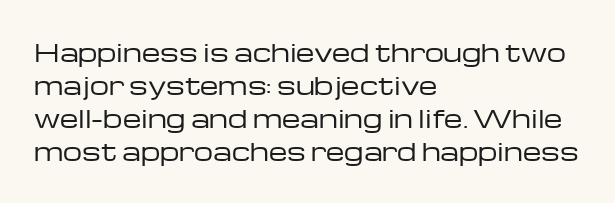
Q: Is the text bold? A: No.
Q: Is the text italic (slanted)? A: No, it is upright.
Q: Is the text underlined? A: No.
Q: How is the paragraph aligned? A: Left-aligned.
Q: Is the spacing between letters normal or unusually wide? A: Normal.
Q: Is the spacing between lines tight, normal or loose? A: Normal.
